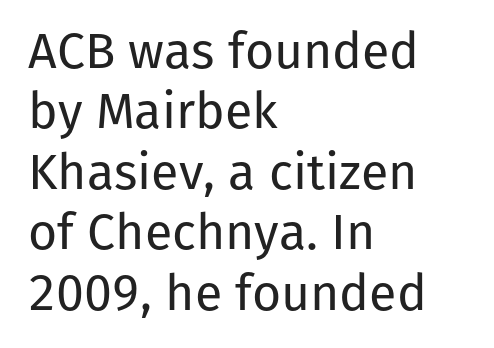
{"serif": "no", "italic": "no", "bold": "no", "weight": "regular", "width": "normal", "stroke_contrast": "low", "x_height": "medium", "monospaced": "no", "underline": "no", "align": "left", "line_spacing_ratio": 1.21, "letter_spacing": "normal", "letter_spacing_em": 0.0, "glyph_px": 50}
